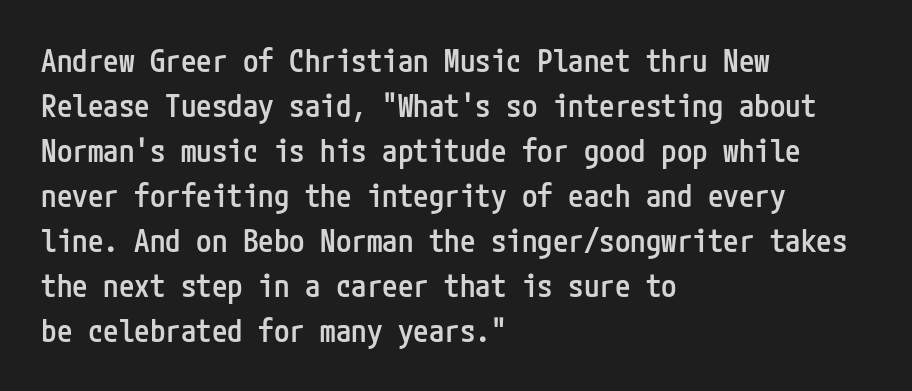
Notice how descenders clear the ascenders below comfortably — that's standard leading. The glyphs in this specimen are sans serif. Quick note: not italic, upright. Students, this is semibold: more ink than regular, less than bold. The space beneath each line is pristine and unruled.
